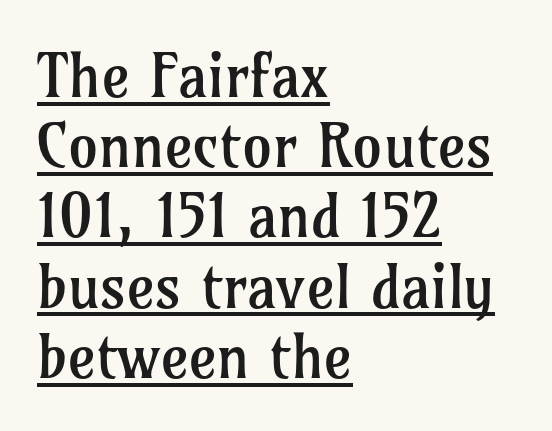
A typesetter would call this zero additional tracking. Caption: lettering with a line underneath. Unlike a clean sans, this face finishes its strokes with serifs. A typesetter would call this proportional, since set widths differ per character. No letter is thick-stroked: the sample isn't bold.
